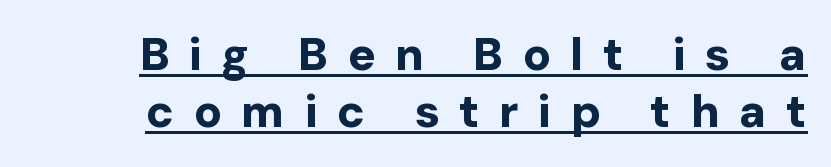
The image shows 46 px bold sans-serif type, upright; set normal line spacing (1.25x), unusually wide letter spacing (+0.42 em), underlined; low stroke contrast and a medium x-height.
